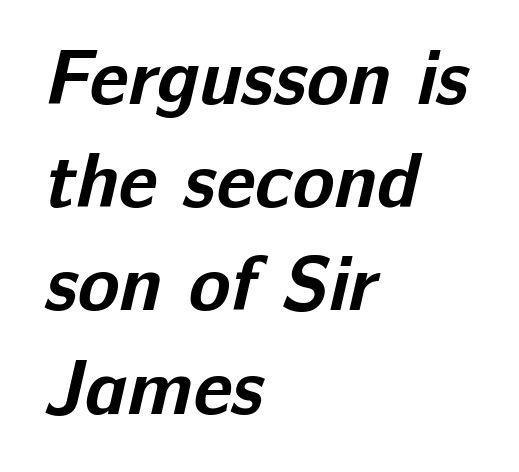
{"serif": "no", "bold": "yes", "weight": "bold", "width": "normal", "stroke_contrast": "low", "x_height": "medium", "monospaced": "no", "underline": "no", "align": "left", "line_spacing": "normal", "line_spacing_ratio": 1.34, "letter_spacing": "normal", "letter_spacing_em": 0.0, "glyph_px": 77}
